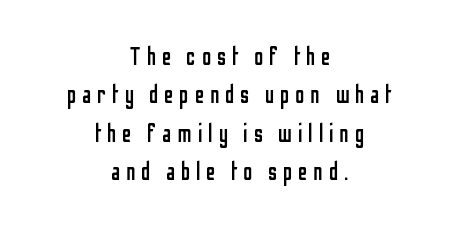
Q: Is the text bold? A: No.
Q: Is the text italic (slanted)? A: No, it is upright.
Q: Is the text underlined? A: No.
Q: How is the paragraph aligned? A: Centered.
Q: Is the spacing between letters normal or unusually wide? A: Unusually wide.
Q: Is the spacing between lines tight, normal or loose? A: Normal.
